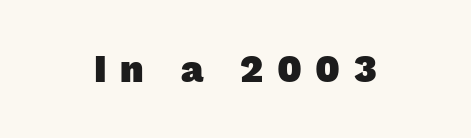
Q: Is the text bold? A: Yes.
Q: Is the typeface a serif or a sans-serif typeface? A: Sans-serif.
Q: Is the text underlined? A: No.
Q: How is the paragraph aligned? A: Centered.
Q: Is the spacing between letters normal or unusually wide? A: Unusually wide.
Q: Width (condensed, normal, or wide)? A: Normal.
Q: Stroke contrast? A: Low.
Q: x-height? A: Medium.
Q: Monospaced? A: No.
